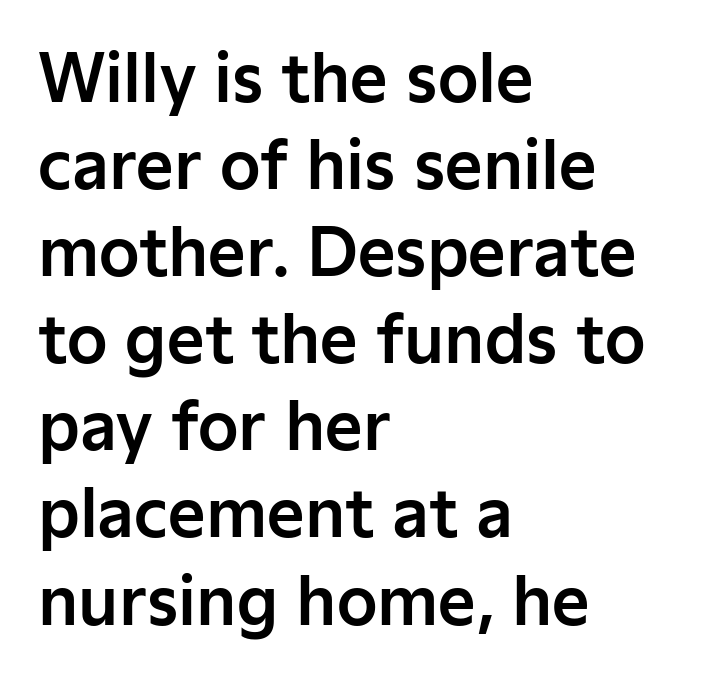
{"serif": "no", "italic": "no", "width": "normal", "stroke_contrast": "low", "x_height": "medium", "monospaced": "no", "underline": "no", "align": "left", "line_spacing": "normal", "line_spacing_ratio": 1.34, "letter_spacing": "normal", "letter_spacing_em": 0.0, "glyph_px": 65}
